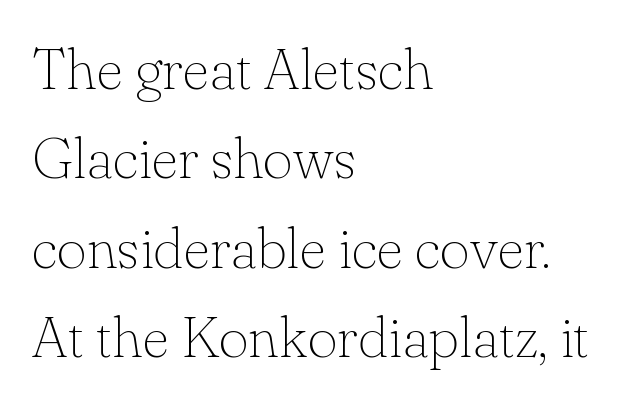
{"serif": "yes", "italic": "no", "bold": "no", "weight": "thin", "width": "normal", "stroke_contrast": "low", "x_height": "small", "monospaced": "no", "underline": "no", "align": "left", "line_spacing": "normal", "line_spacing_ratio": 1.54, "letter_spacing": "normal", "letter_spacing_em": 0.0, "glyph_px": 58}
